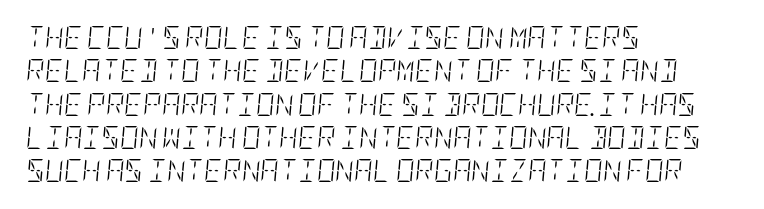
The image shows 23 px text type, italic (leaning right); set left-aligned, normal line spacing (1.45x), normal letter spacing, not underlined.
